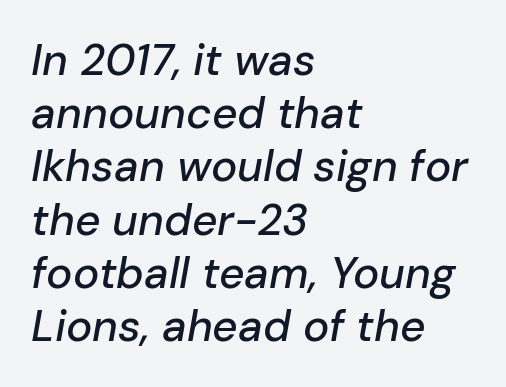
The image shows 44 px text type, italic (leaning right); set left-aligned, line spacing 1.21x, normal letter spacing, not underlined; low stroke contrast and a medium x-height.
